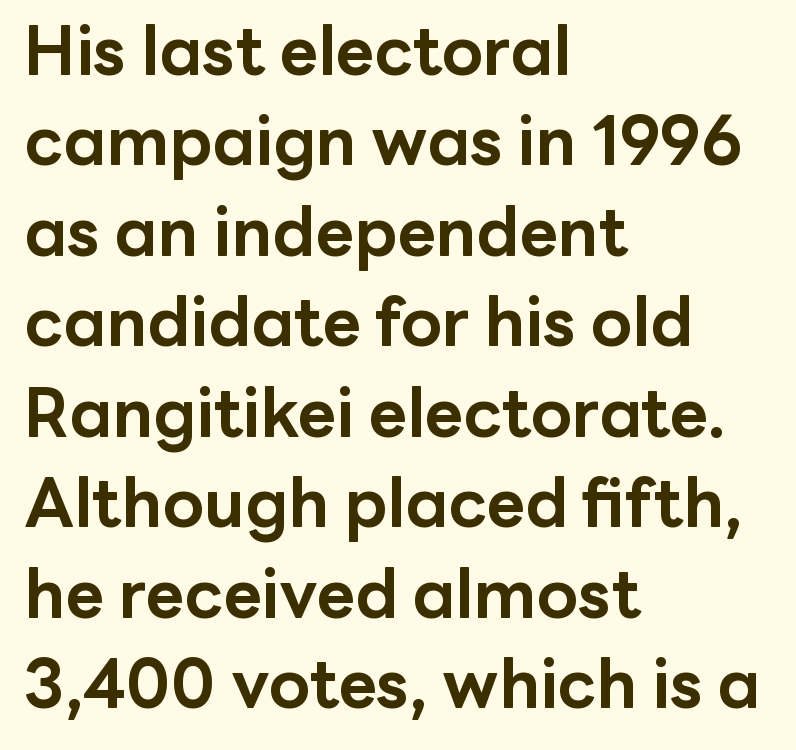
The image shows 67 px bold sans-serif type, upright; set left-aligned, normal line spacing (1.35x), normal letter spacing, not underlined; low stroke contrast and a medium x-height.
